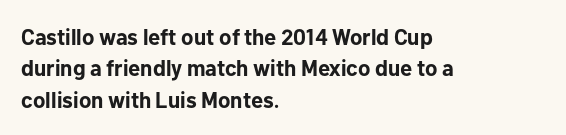
Q: Is the text bold? A: Yes.
Q: Is the text italic (slanted)? A: No, it is upright.
Q: Is the text underlined? A: No.
Q: How is the paragraph aligned? A: Left-aligned.
Q: Is the spacing between letters normal or unusually wide? A: Normal.
Q: Is the spacing between lines tight, normal or loose? A: Normal.
